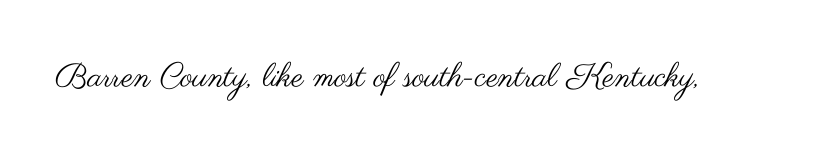
{"serif": "no", "bold": "no", "weight": "regular", "width": "wide", "stroke_contrast": "medium", "x_height": "small", "monospaced": "no", "underline": "no", "letter_spacing": "normal", "letter_spacing_em": 0.0, "glyph_px": 33}
